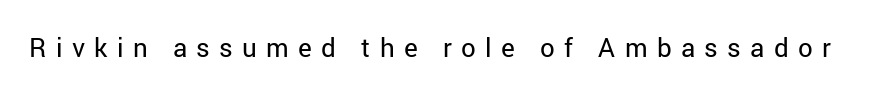
A bare baseline throughout the passage. Counters stay open thanks to moderate or lighter strokes. The letters stand upright; this is a roman face. The letters are spread apart with noticeably loose tracking.
